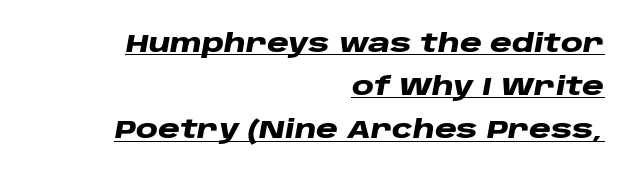
The image shows 25 px bold type, italic (leaning right); set right-aligned, line spacing 1.73x, normal letter spacing, underlined.
